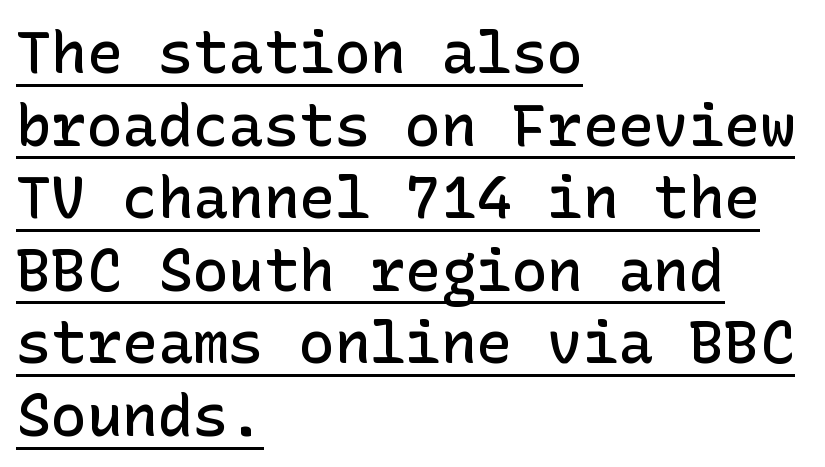
A classic flush-left, rag-right setting is used for this passage. The text was rendered using a sans face with plain stroke endings. Every word sits above its own underline. Observe the ordinary spacing: letters are neighbours, not strangers. A roman cut, with each character standing at attention.
